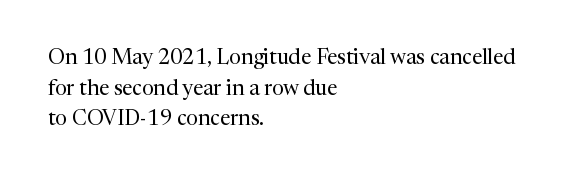
The strip under each line holds only bare page. The lines in this sample share a left origin and differ only in where they stop. The block of text has a typical density, with ordinary space between rows. A typesetter would call this zero additional tracking. Each stroke keeps to a modest, everyday thickness or less. Style check: upright.
